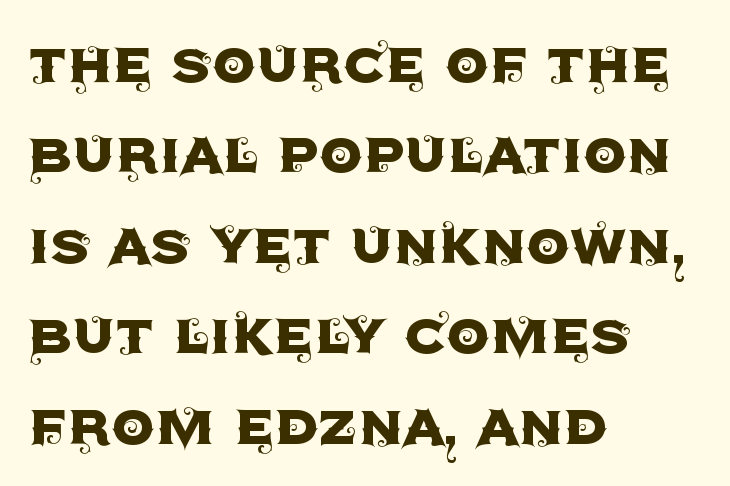
The image shows 69 px sans-serif type, upright; set left-aligned, normal line spacing (1.31x), normal letter spacing, not underlined; a large x-height.
